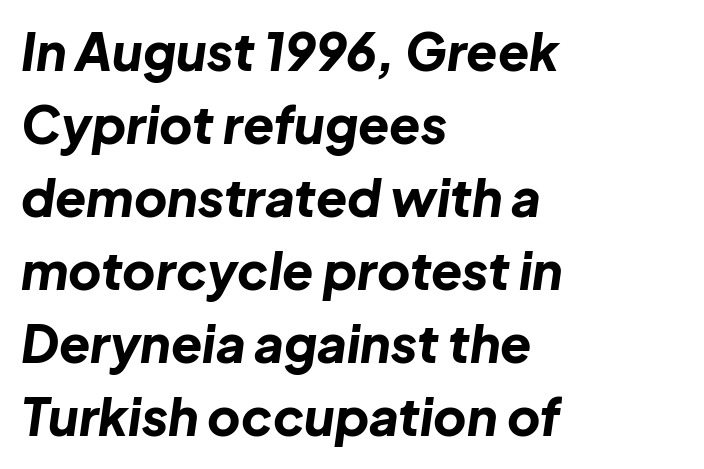
The image shows 51 px bold type, italic (leaning right); set left-aligned, normal line spacing (1.43x), normal letter spacing, not underlined; low stroke contrast and a medium x-height.
